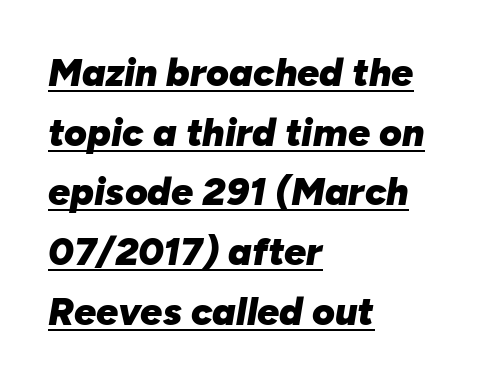
{"italic": "yes", "lean": "right", "slant_degrees": 10, "bold": "yes", "weight": "heavy", "width": "normal", "stroke_contrast": "low", "x_height": "medium", "monospaced": "no", "underline": "yes", "align": "left", "line_spacing": "normal", "line_spacing_ratio": 1.53, "letter_spacing": "normal", "letter_spacing_em": 0.0, "glyph_px": 39}
